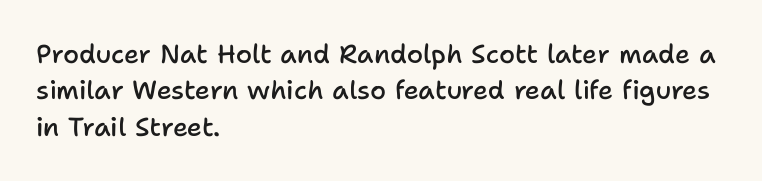
The image shows 26 px text type, upright; set left-aligned, normal line spacing (1.4x), normal letter spacing, not underlined.
